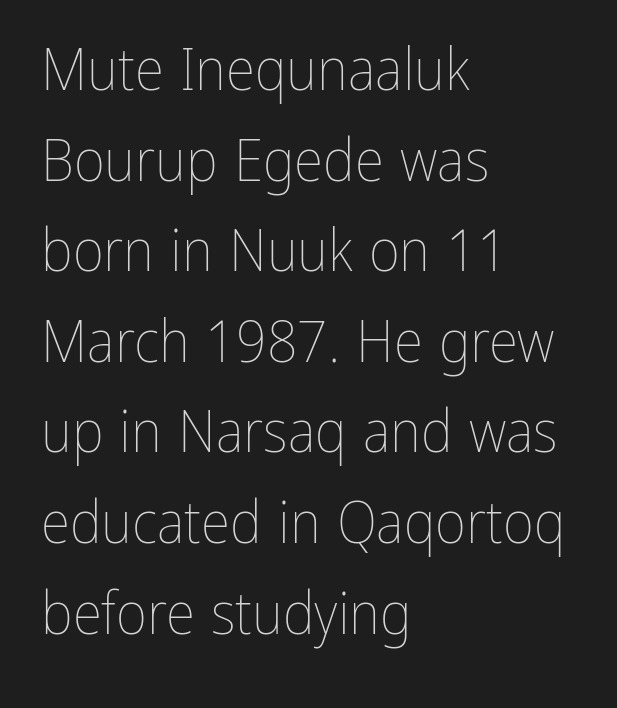
Q: Is the text bold? A: No.
Q: Is the text italic (slanted)? A: No, it is upright.
Q: Is the text underlined? A: No.
Q: How is the paragraph aligned? A: Left-aligned.
Q: Is the spacing between letters normal or unusually wide? A: Normal.
Q: Is the spacing between lines tight, normal or loose? A: Normal.
Q: Width (condensed, normal, or wide)? A: Condensed.
Q: Stroke contrast? A: Low.
Q: x-height? A: Medium.
Q: Monospaced? A: No.
